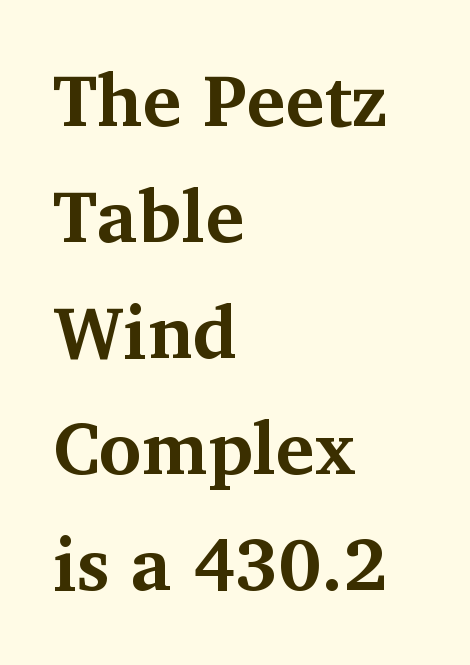
Is the letter spacing exaggerated? No — it looks like the ordinary default. The passage shown is typeset with a serif family. These lines sit exactly where default settings would place them. The passage shown is typed in a proportional face where columns would drift. This sample is left-justified, so line endings fall wherever the words run out.
